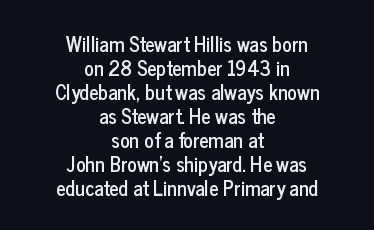
Words float on clear page, feet unadorned. Characters remain perfectly vertical along every line. Spacing between characters is what you'd get straight out of the box. This rendering uses center alignment, leaving both contours irregular but symmetric.
